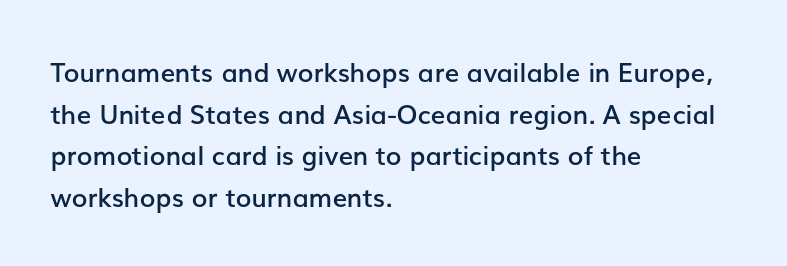
Q: Is the text bold? A: Semi-bold.
Q: Is the text italic (slanted)? A: No, it is upright.
Q: Is the text underlined? A: No.
Q: How is the paragraph aligned? A: Left-aligned.
Q: Is the spacing between letters normal or unusually wide? A: Normal.
Q: Is the spacing between lines tight, normal or loose? A: Normal.
